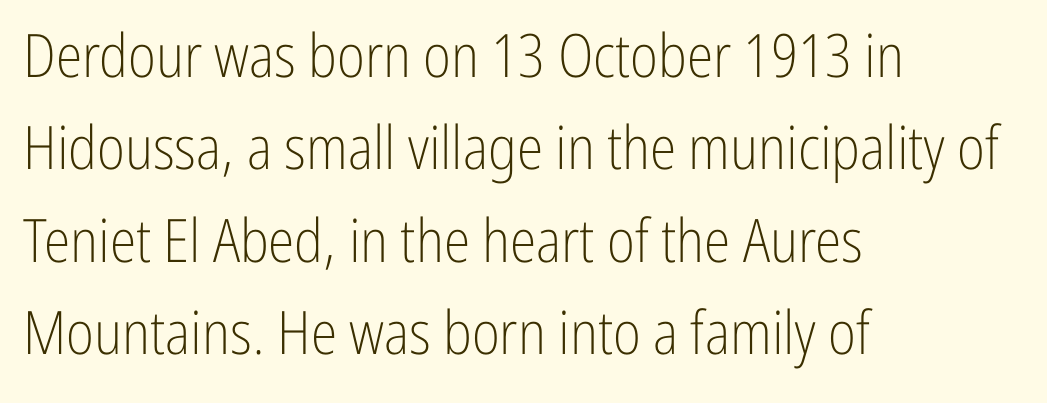
The image shows 60 px light, condensed sans-serif type, upright; set left-aligned, normal line spacing (1.54x), normal letter spacing, not underlined; low stroke contrast and a medium x-height.
